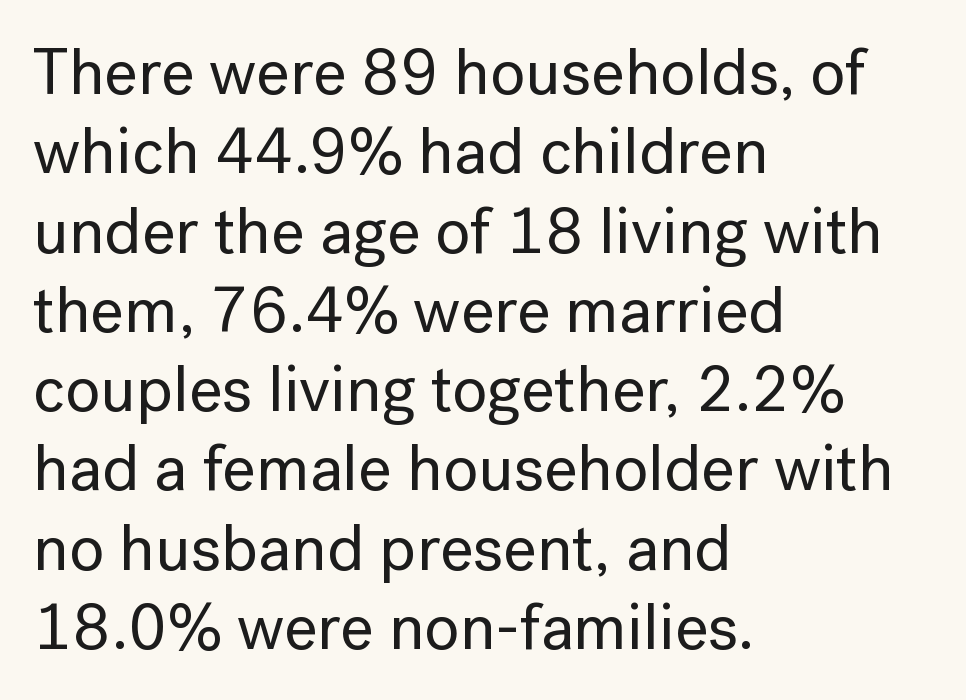
Characters follow at the spacing the type designer built in. A bare baseline throughout the passage. These lines are rendered in a variable-pitch font. In terms of letterform style, serifs are entirely absent.
